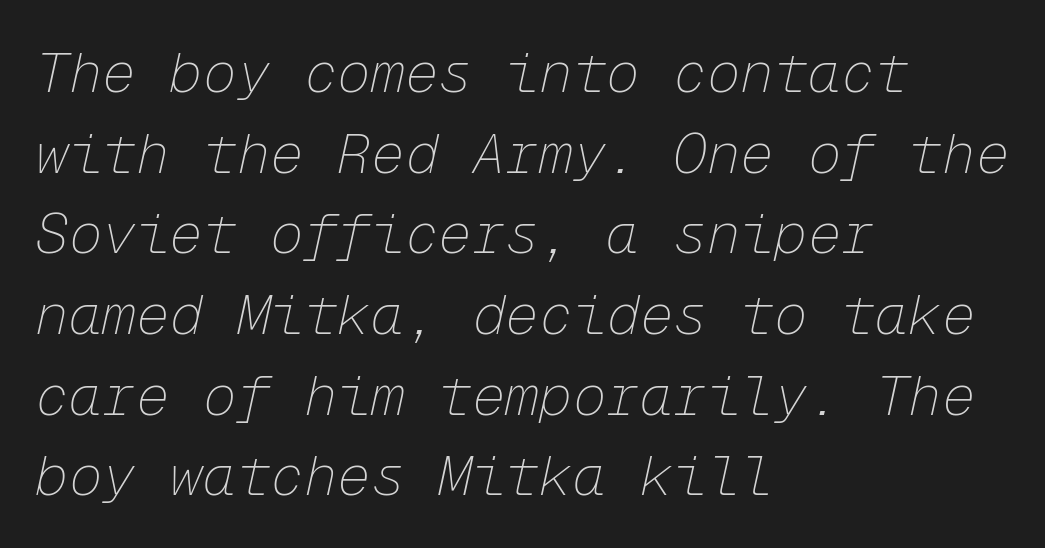
Q: Is the text bold? A: No.
Q: Is the text italic (slanted)? A: Yes, it leans right by about 12 degrees.
Q: Is the text underlined? A: No.
Q: How is the paragraph aligned? A: Left-aligned.
Q: Is the spacing between letters normal or unusually wide? A: Normal.
Q: Is the spacing between lines tight, normal or loose? A: Normal.
Q: Width (condensed, normal, or wide)? A: Normal.
Q: Stroke contrast? A: Low.
Q: x-height? A: Medium.
Q: Monospaced? A: Yes.
